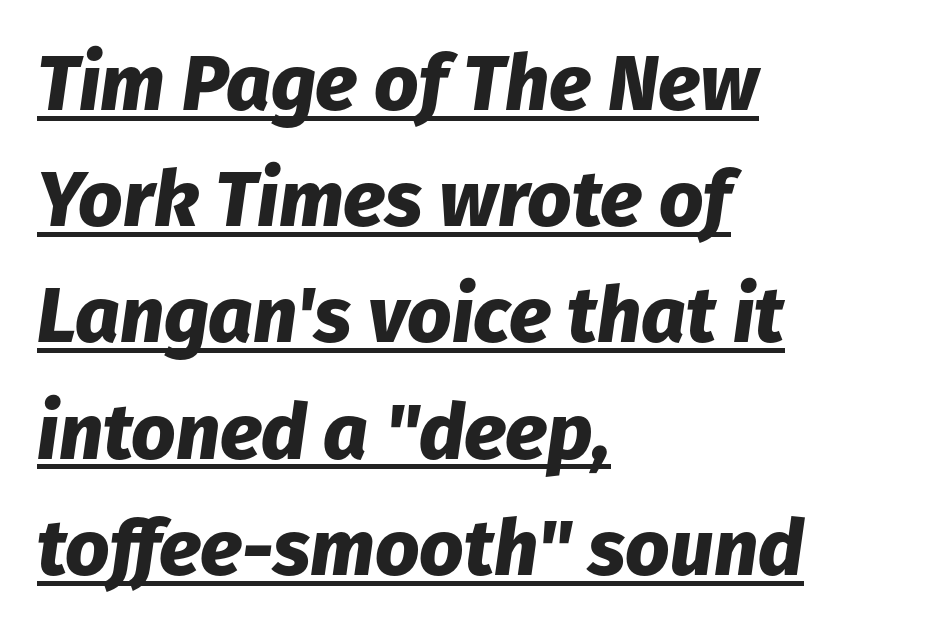
Q: Is the text bold? A: Yes.
Q: Is the text italic (slanted)? A: Yes, it leans right by about 8 degrees.
Q: Is the text underlined? A: Yes.
Q: How is the paragraph aligned? A: Left-aligned.
Q: Is the spacing between letters normal or unusually wide? A: Normal.
Q: Is the spacing between lines tight, normal or loose? A: Normal.
Q: Width (condensed, normal, or wide)? A: Normal.
Q: Stroke contrast? A: Low.
Q: x-height? A: Medium.
Q: Monospaced? A: No.
